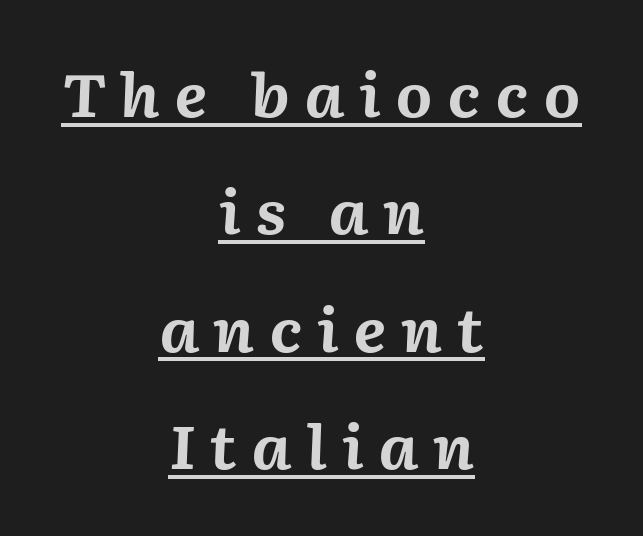
The image shows 59 px bold type, italic (leaning right); set centered, loose line spacing (1.99x), unusually wide letter spacing (+0.24 em), underlined; medium stroke contrast and a medium x-height.
